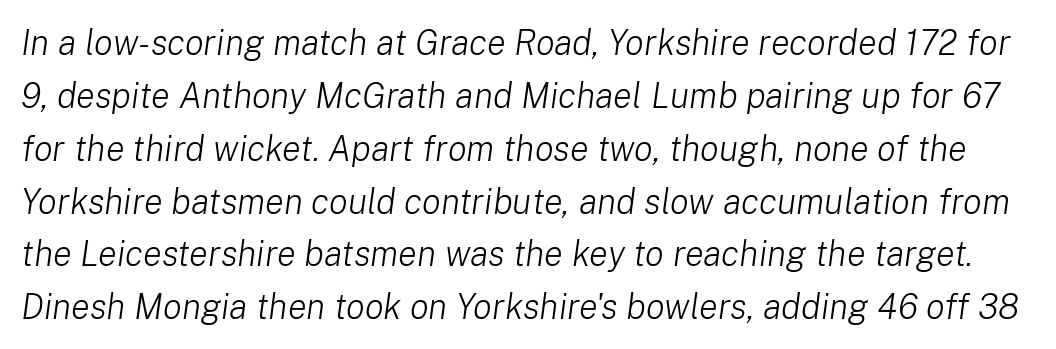
Q: Is the text bold? A: No.
Q: Is the text italic (slanted)? A: Yes, it leans right by about 8 degrees.
Q: Is the text underlined? A: No.
Q: Is the spacing between letters normal or unusually wide? A: Normal.
Q: Is the spacing between lines tight, normal or loose? A: Normal.
Q: Width (condensed, normal, or wide)? A: Normal.
Q: Stroke contrast? A: Low.
Q: x-height? A: Medium.
Q: Monospaced? A: No.
